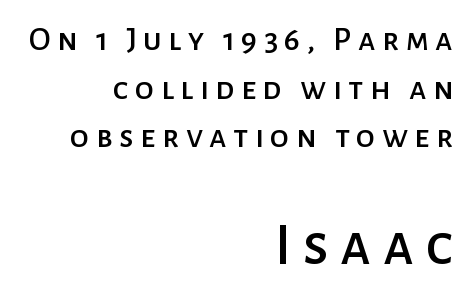
Q: Is the text italic (slanted)? A: No, it is upright.
Q: Is the typeface a serif or a sans-serif typeface? A: Sans-serif.
Q: Is the text underlined? A: No.
Q: How is the paragraph aligned? A: Right-aligned.
Q: Is the spacing between lines tight, normal or loose? A: Normal.
Q: Which block of text is set in a larger size, the first (top) or the second (bottom)? A: The second (bottom) one.
Q: Width (condensed, normal, or wide)? A: Normal.
Q: Stroke contrast? A: Low.
Q: x-height? A: Medium.
Q: Monospaced? A: No.
